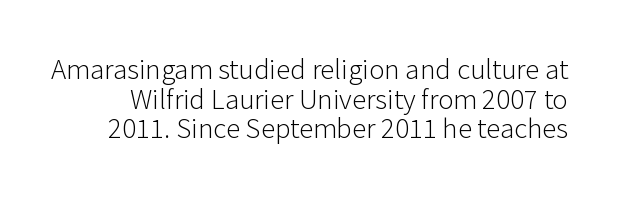
{"serif": "no", "italic": "no", "bold": "no", "weight": "light", "width": "normal", "stroke_contrast": "low", "x_height": "medium", "monospaced": "no", "underline": "no", "line_spacing": "tight", "line_spacing_ratio": 1.02, "letter_spacing": "normal", "letter_spacing_em": 0.0, "glyph_px": 29}
